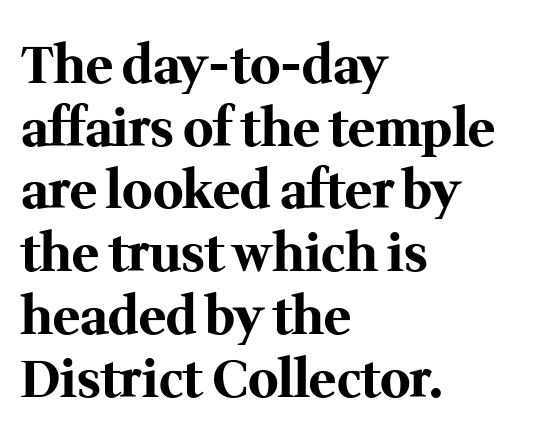
Q: Is the text bold? A: Yes.
Q: Is the text italic (slanted)? A: No, it is upright.
Q: Is the typeface a serif or a sans-serif typeface? A: Serif.
Q: Is the text underlined? A: No.
Q: How is the paragraph aligned? A: Left-aligned.
Q: Is the spacing between letters normal or unusually wide? A: Normal.
Q: Width (condensed, normal, or wide)? A: Normal.
Q: Stroke contrast? A: Medium.
Q: x-height? A: Medium.
Q: Monospaced? A: No.
